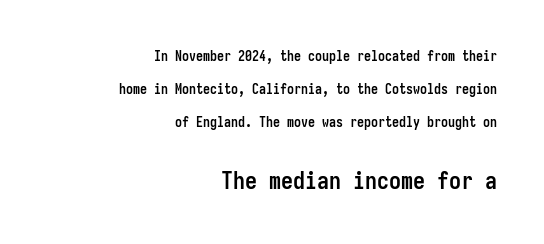
Q: Is the text bold? A: Yes.
Q: Is the text italic (slanted)? A: No, it is upright.
Q: Is the text underlined? A: No.
Q: How is the paragraph aligned? A: Right-aligned.
Q: Is the spacing between letters normal or unusually wide? A: Normal.
Q: Is the spacing between lines tight, normal or loose? A: Loose.
Q: Which block of text is set in a larger size, the first (top) or the second (bottom)? A: The second (bottom) one.
